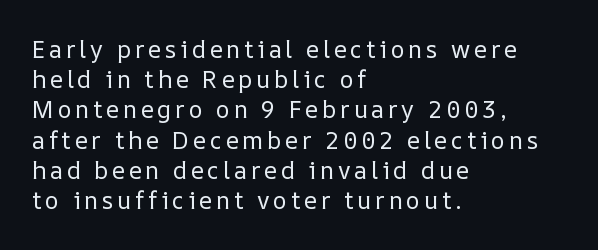
Q: Is the text bold? A: No.
Q: Is the text italic (slanted)? A: No, it is upright.
Q: Is the text underlined? A: No.
Q: How is the paragraph aligned? A: Left-aligned.
Q: Is the spacing between lines tight, normal or loose? A: Normal.
